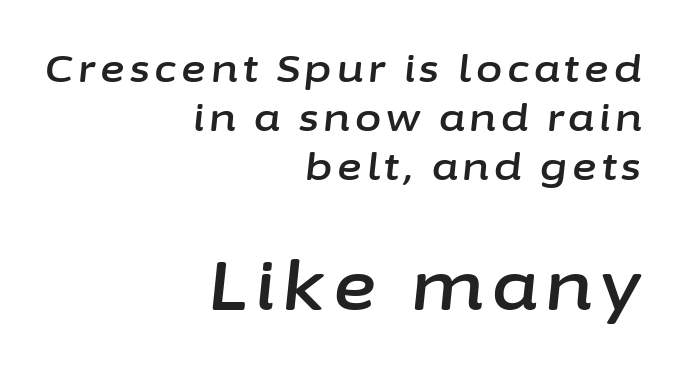
Is this a fixed-width face? No — the glyphs have proportional, varying widths. Bigger letters appear in the bottom chunk; the top chunk is reduced. Any mark beneath the type? The region is blank. The setting favours the right margin, as signatures and pull-quotes sometimes do.
